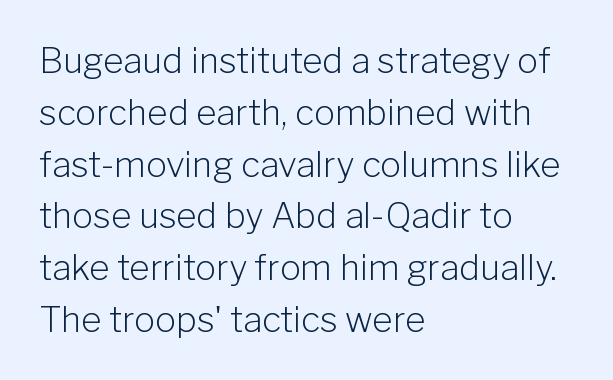
The image shows 35 px light sans-serif type, upright; set left-aligned, normal line spacing (1.48x), normal letter spacing, not underlined; low stroke contrast and a medium x-height.
